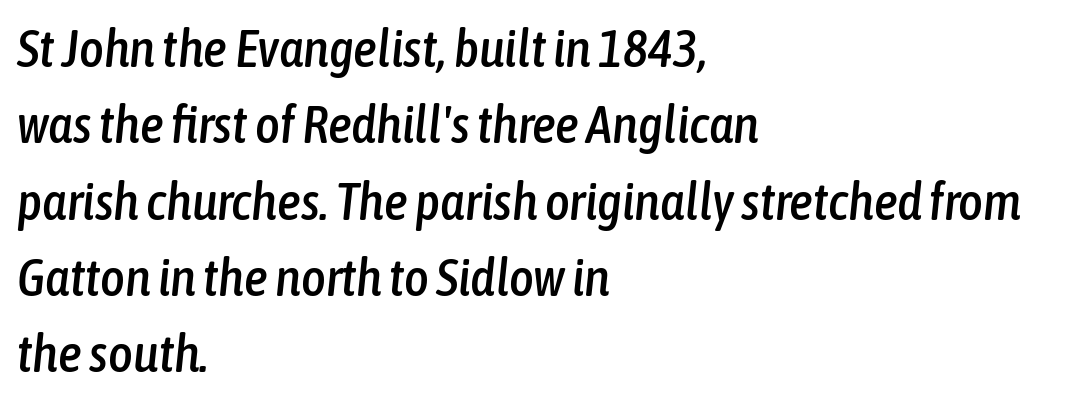
{"italic": "yes", "lean": "right", "slant_degrees": 6, "width": "condensed", "stroke_contrast": "low", "x_height": "medium", "monospaced": "no", "underline": "no", "align": "left", "line_spacing": "normal", "line_spacing_ratio": 1.44, "letter_spacing": "normal", "letter_spacing_em": 0.0, "glyph_px": 53}
